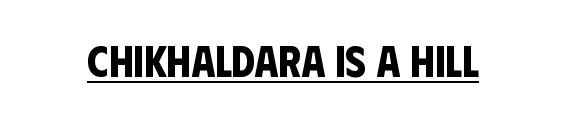
Q: Is the text bold? A: Yes.
Q: Is the typeface a serif or a sans-serif typeface? A: Sans-serif.
Q: Is the text underlined? A: Yes.
Q: Is the spacing between letters normal or unusually wide? A: Normal.
Q: Width (condensed, normal, or wide)? A: Condensed.
Q: Stroke contrast? A: Low.
Q: x-height? A: Large.
Q: Monospaced? A: No.
